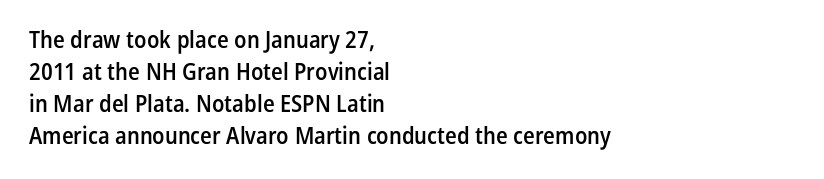
Q: Is the text bold? A: Semi-bold.
Q: Is the text italic (slanted)? A: No, it is upright.
Q: Is the text underlined? A: No.
Q: How is the paragraph aligned? A: Left-aligned.
Q: Is the spacing between letters normal or unusually wide? A: Normal.
Q: Is the spacing between lines tight, normal or loose? A: Normal.
